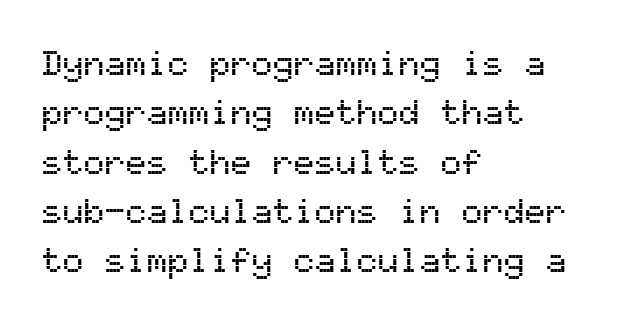
Q: Is the text italic (slanted)? A: No, it is upright.
Q: Is the typeface a serif or a sans-serif typeface? A: Sans-serif.
Q: Is the text underlined? A: No.
Q: How is the paragraph aligned? A: Left-aligned.
Q: Is the spacing between letters normal or unusually wide? A: Normal.
Q: Is the spacing between lines tight, normal or loose? A: Normal.
Q: Width (condensed, normal, or wide)? A: Normal.
Q: Stroke contrast? A: Medium.
Q: x-height? A: Medium.
Q: Monospaced? A: Yes.
